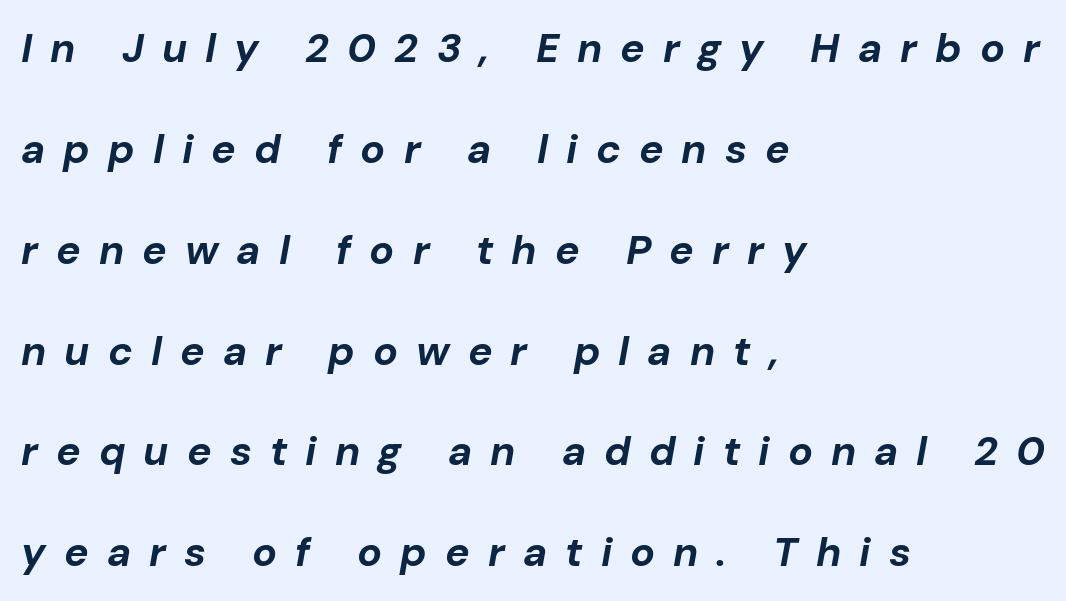
Q: Is the text bold? A: Yes.
Q: Is the text italic (slanted)? A: Yes, it leans right by about 10 degrees.
Q: Is the text underlined? A: No.
Q: How is the paragraph aligned? A: Left-aligned.
Q: Is the spacing between letters normal or unusually wide? A: Unusually wide.
Q: Is the spacing between lines tight, normal or loose? A: Loose.
Q: Width (condensed, normal, or wide)? A: Normal.
Q: Stroke contrast? A: Low.
Q: x-height? A: Medium.
Q: Monospaced? A: No.
